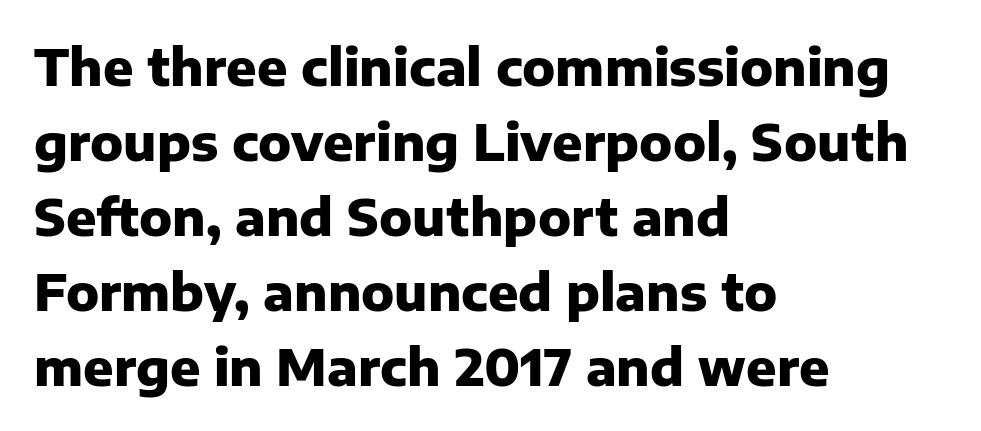
{"serif": "no", "italic": "no", "bold": "yes", "weight": "heavy", "width": "normal", "stroke_contrast": "low", "x_height": "medium", "monospaced": "no", "underline": "no", "align": "left", "line_spacing": "normal", "line_spacing_ratio": 1.5, "letter_spacing": "normal", "letter_spacing_em": 0.0, "glyph_px": 50}
